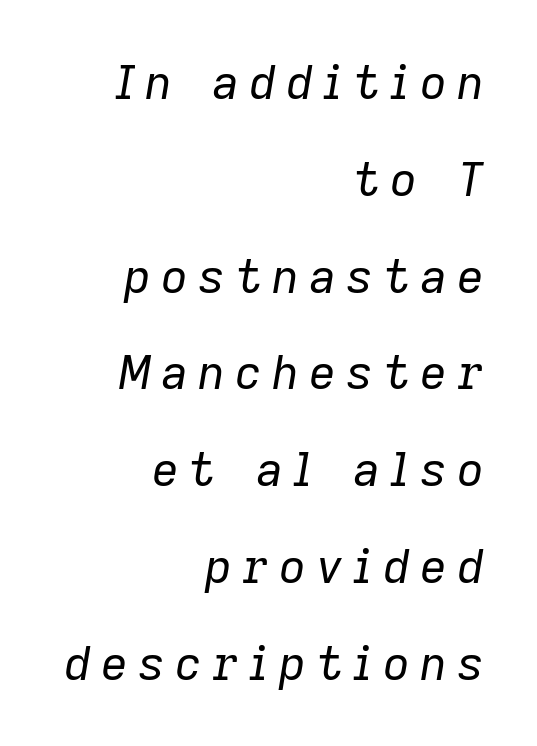
Q: Is the text bold? A: No.
Q: Is the text italic (slanted)? A: Yes, it leans right by about 9 degrees.
Q: Is the text underlined? A: No.
Q: How is the paragraph aligned? A: Right-aligned.
Q: Is the spacing between letters normal or unusually wide? A: Unusually wide.
Q: Is the spacing between lines tight, normal or loose? A: Loose.
Q: Width (condensed, normal, or wide)? A: Normal.
Q: Stroke contrast? A: Low.
Q: x-height? A: Medium.
Q: Monospaced? A: No.
